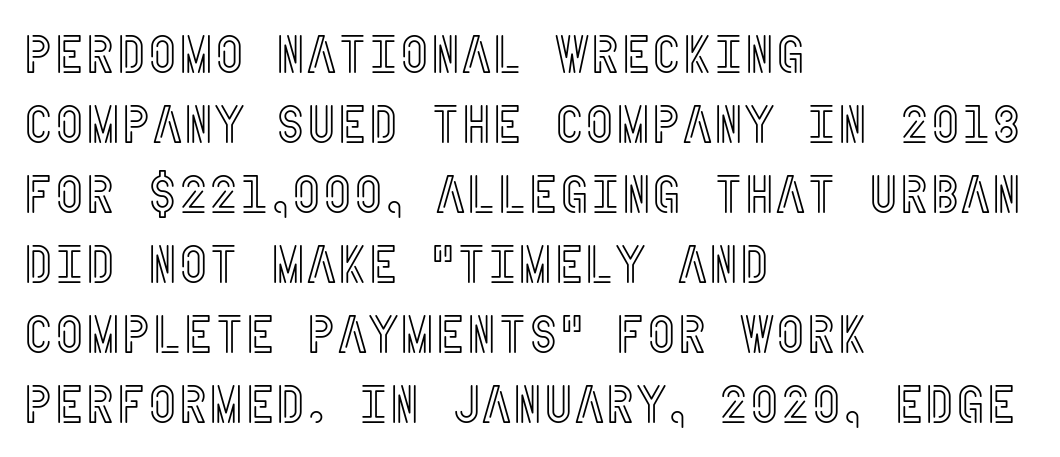
Q: Is the text italic (slanted)? A: No, it is upright.
Q: Is the text underlined? A: No.
Q: How is the paragraph aligned? A: Left-aligned.
Q: Is the spacing between letters normal or unusually wide? A: Normal.
Q: Is the spacing between lines tight, normal or loose? A: Normal.
Q: Width (condensed, normal, or wide)? A: Condensed.
Q: x-height? A: Large.
